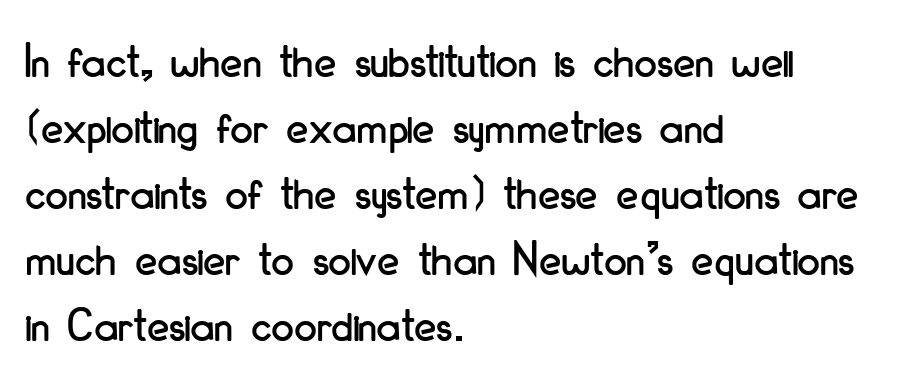
The image shows 50 px condensed sans-serif type, upright; set left-aligned, normal line spacing (1.32x), normal letter spacing, not underlined; low stroke contrast and a small x-height.
